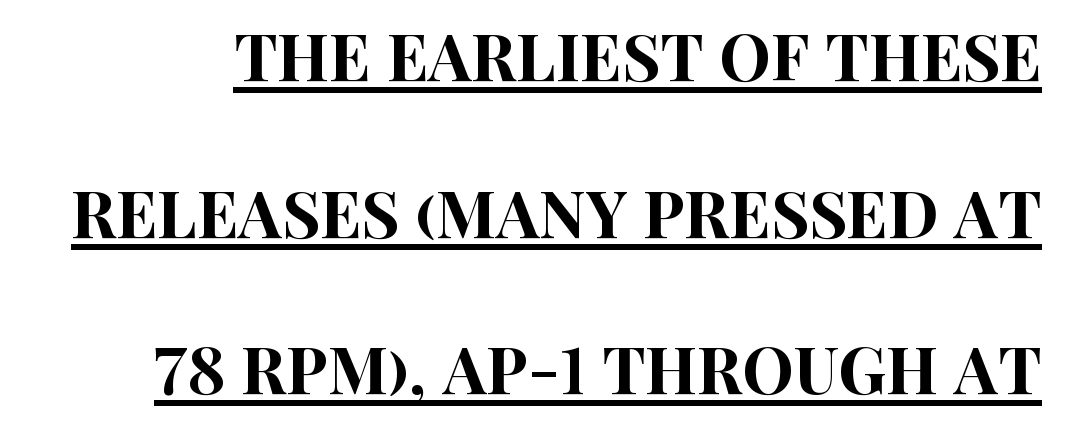
Q: Is the text italic (slanted)? A: No, it is upright.
Q: Is the typeface a serif or a sans-serif typeface? A: Sans-serif.
Q: Is the text underlined? A: Yes.
Q: Is the spacing between letters normal or unusually wide? A: Normal.
Q: Is the spacing between lines tight, normal or loose? A: Loose.
Q: Width (condensed, normal, or wide)? A: Condensed.
Q: Stroke contrast? A: High.
Q: x-height? A: Large.
Q: Monospaced? A: No.
